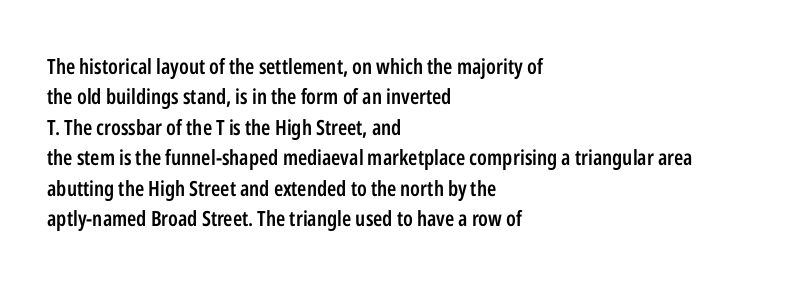
Inter-character spacing is left at the font's built-in metrics. Posture: straight, roman, zero tilt. These lines carry some extra weight — a demibold, not a full bold. The paragraph has a hard left edge and a soft right edge. Regular leading. Decoration check: the copy has no underline.
